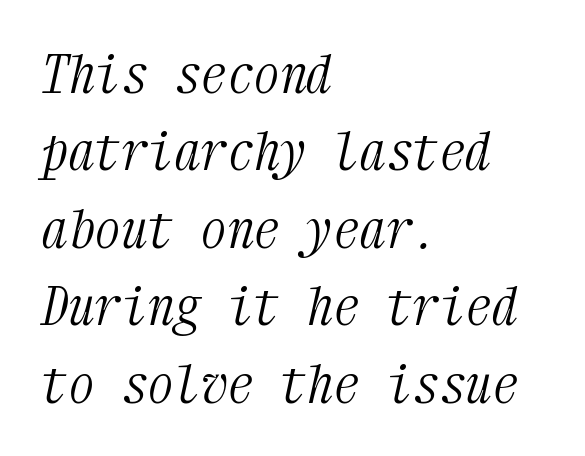
The image shows 53 px light, condensed serif type, italic (leaning right), monospaced; set left-aligned, normal line spacing (1.46x), normal letter spacing, not underlined; medium stroke contrast and a medium x-height.
